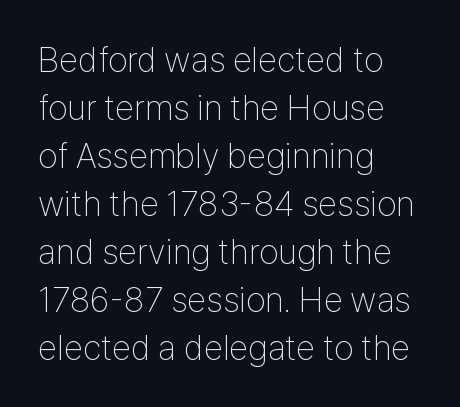
Is there much room between lines? A standard amount, neither cramped nor airy. Each letter keeps its own natural width here, so spacing adapts to shape. The glyphs are unaccompanied by any horizontal stroke below them. Glyph-to-glyph distance matches everyday printed text.
